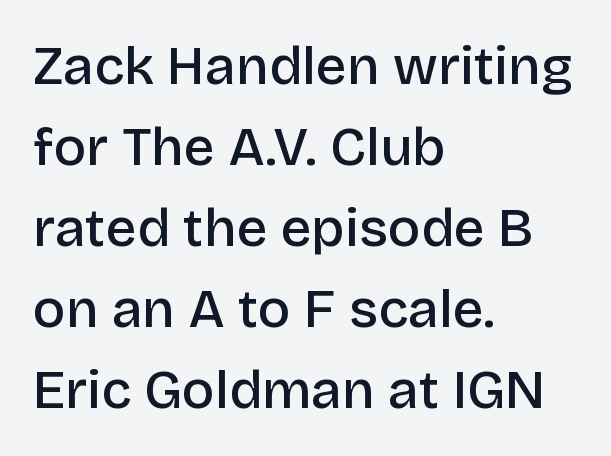
{"serif": "no", "italic": "no", "bold": "semi", "weight": "semibold", "width": "normal", "stroke_contrast": "low", "x_height": "large", "monospaced": "no", "underline": "no", "align": "left", "line_spacing": "normal", "line_spacing_ratio": 1.5, "letter_spacing": "normal", "letter_spacing_em": 0.0, "glyph_px": 54}
